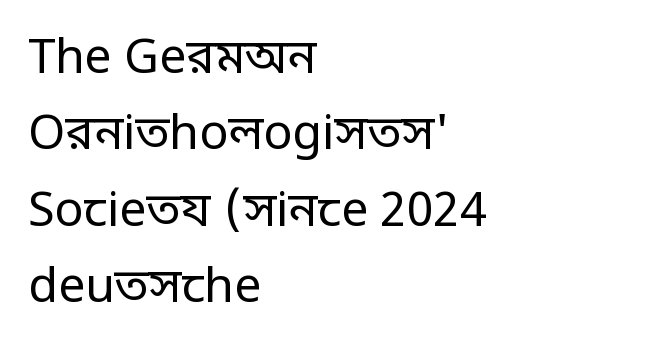
Q: Is the text bold? A: No.
Q: Is the text italic (slanted)? A: No, it is upright.
Q: Is the typeface a serif or a sans-serif typeface? A: Sans-serif.
Q: Is the text underlined? A: No.
Q: How is the paragraph aligned? A: Left-aligned.
Q: Is the spacing between letters normal or unusually wide? A: Normal.
Q: Is the spacing between lines tight, normal or loose? A: Normal.
Q: Width (condensed, normal, or wide)? A: Condensed.
Q: Stroke contrast? A: Low.
Q: Monospaced? A: No.
